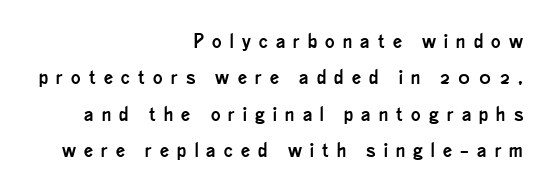
Q: Is the text italic (slanted)? A: No, it is upright.
Q: Is the text underlined? A: No.
Q: How is the paragraph aligned? A: Right-aligned.
Q: Is the spacing between letters normal or unusually wide? A: Unusually wide.
